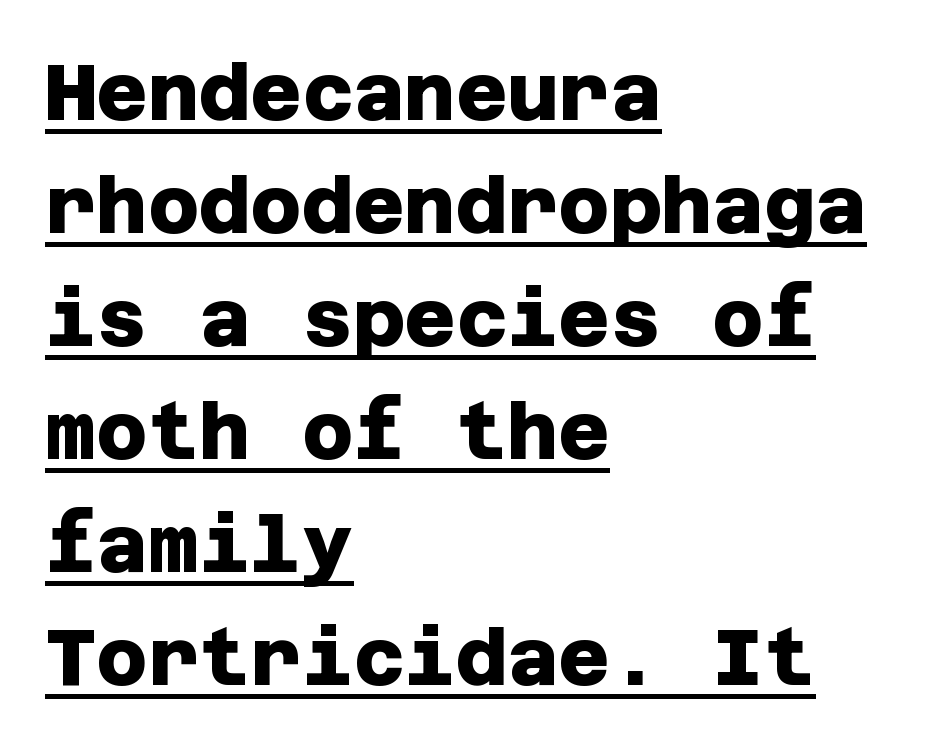
The image shows 79 px heavy sans-serif type; set left-aligned, normal line spacing (1.43x), normal letter spacing, underlined; low stroke contrast and a large x-height.
